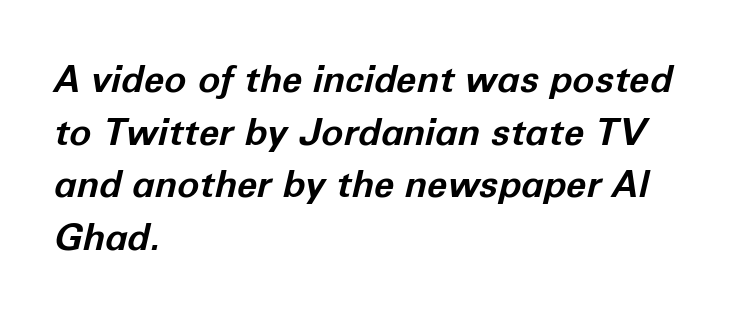
The image shows 37 px bold type, italic (leaning right); set left-aligned, normal line spacing (1.42x), normal letter spacing, not underlined; low stroke contrast and a medium x-height.
